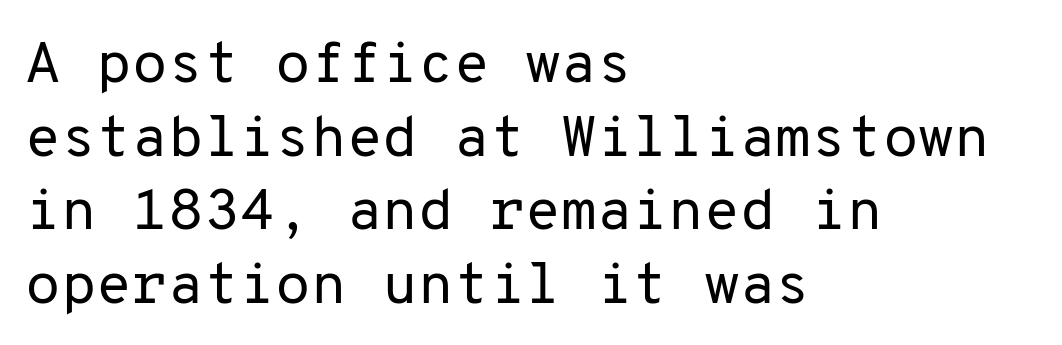
Q: Is the text bold? A: No.
Q: Is the text italic (slanted)? A: No, it is upright.
Q: Is the typeface a serif or a sans-serif typeface? A: Sans-serif.
Q: Is the text underlined? A: No.
Q: How is the paragraph aligned? A: Left-aligned.
Q: Is the spacing between letters normal or unusually wide? A: Normal.
Q: Is the spacing between lines tight, normal or loose? A: Normal.
Q: Width (condensed, normal, or wide)? A: Normal.
Q: Stroke contrast? A: Low.
Q: x-height? A: Medium.
Q: Monospaced? A: Yes.
